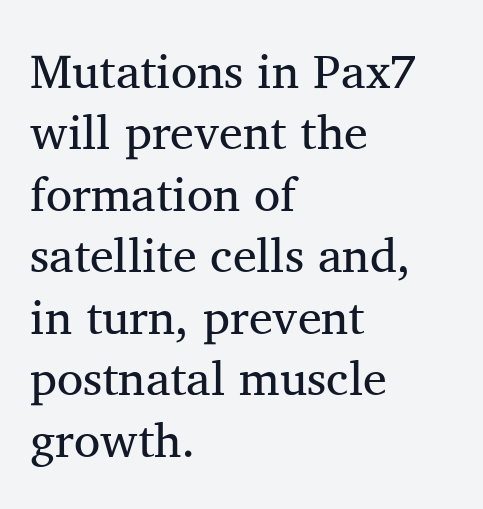
Q: Is the text bold? A: No.
Q: Is the text italic (slanted)? A: No, it is upright.
Q: Is the typeface a serif or a sans-serif typeface? A: Serif.
Q: Is the text underlined? A: No.
Q: How is the paragraph aligned? A: Left-aligned.
Q: Is the spacing between letters normal or unusually wide? A: Normal.
Q: Is the spacing between lines tight, normal or loose? A: Normal.
Q: Width (condensed, normal, or wide)? A: Normal.
Q: Stroke contrast? A: Medium.
Q: x-height? A: Medium.
Q: Monospaced? A: No.
